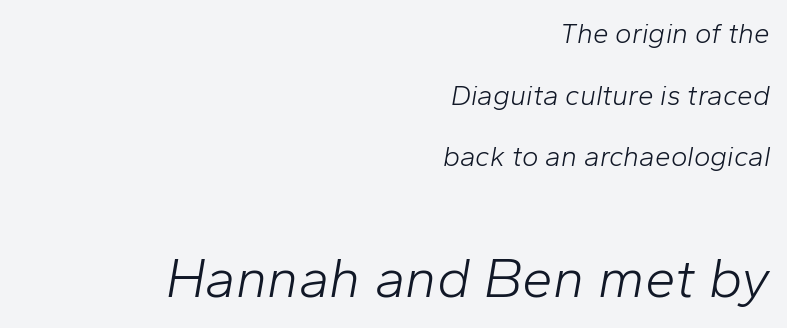
Which of the two is more prominent by size? The second, at the bottom. The block of text is sparse from top to bottom, with ample space between rows. Character widths vary here, with narrow letters taking less room than wide ones. Lines of text with bare space underneath. The lines in this sample share a right terminus and differ only in where they begin.
